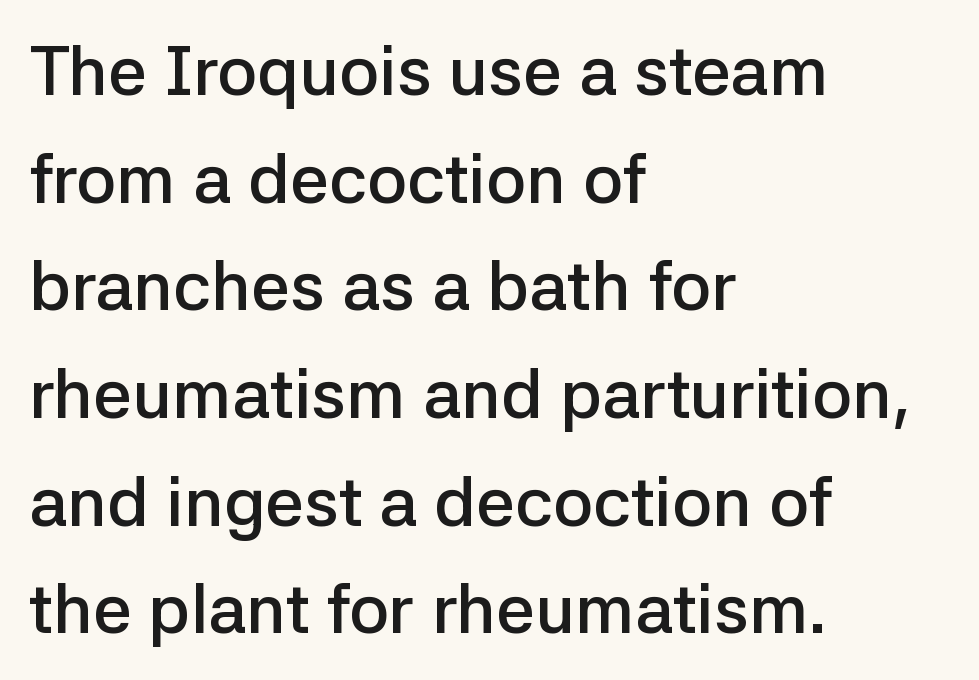
Q: Is the text bold? A: Semi-bold.
Q: Is the text italic (slanted)? A: No, it is upright.
Q: Is the typeface a serif or a sans-serif typeface? A: Sans-serif.
Q: Is the text underlined? A: No.
Q: How is the paragraph aligned? A: Left-aligned.
Q: Is the spacing between letters normal or unusually wide? A: Normal.
Q: Is the spacing between lines tight, normal or loose? A: Normal.
Q: Width (condensed, normal, or wide)? A: Normal.
Q: Stroke contrast? A: Low.
Q: x-height? A: Medium.
Q: Monospaced? A: No.
